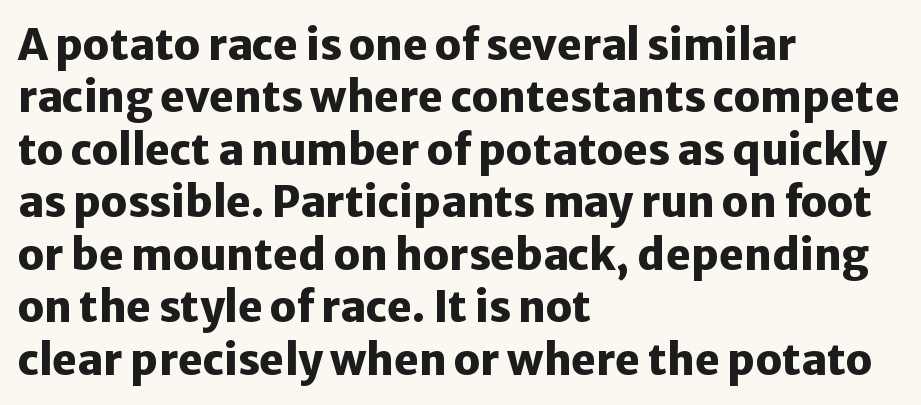
{"serif": "no", "italic": "no", "bold": "yes", "weight": "heavy", "width": "normal", "stroke_contrast": "low", "x_height": "medium", "monospaced": "no", "underline": "no", "align": "left", "line_spacing": "normal", "line_spacing_ratio": 1.25, "letter_spacing": "normal", "letter_spacing_em": 0.0, "glyph_px": 42}
